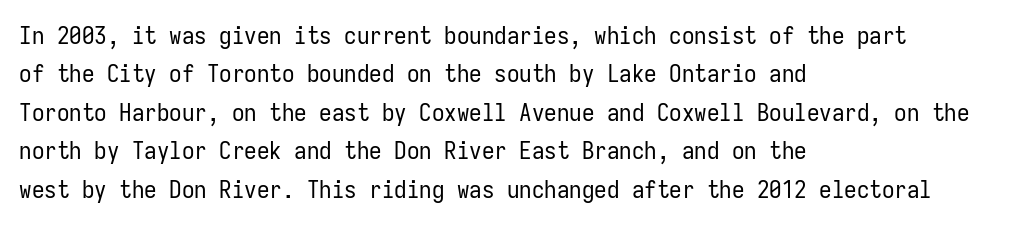
Q: Is the text bold? A: No.
Q: Is the text italic (slanted)? A: No, it is upright.
Q: Is the text underlined? A: No.
Q: How is the paragraph aligned? A: Left-aligned.
Q: Is the spacing between letters normal or unusually wide? A: Normal.
Q: Is the spacing between lines tight, normal or loose? A: Normal.
